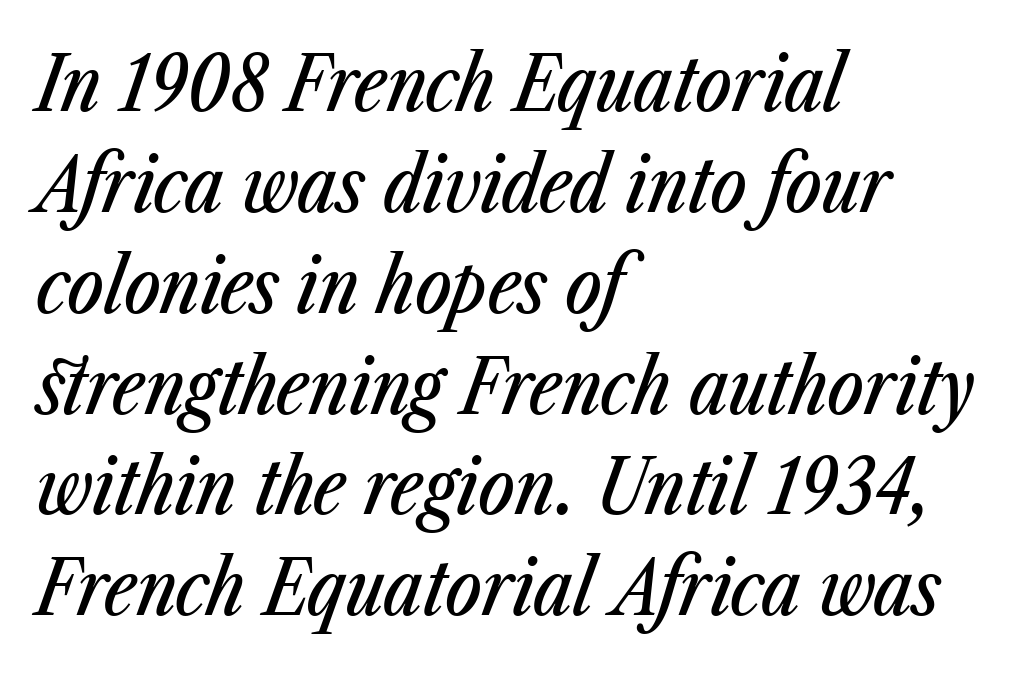
{"italic": "yes", "lean": "right", "slant_degrees": 23, "width": "condensed", "stroke_contrast": "low", "x_height": "medium", "monospaced": "no", "underline": "no", "align": "left", "line_spacing": "normal", "line_spacing_ratio": 1.31, "letter_spacing": "normal", "letter_spacing_em": 0.0, "glyph_px": 77}
